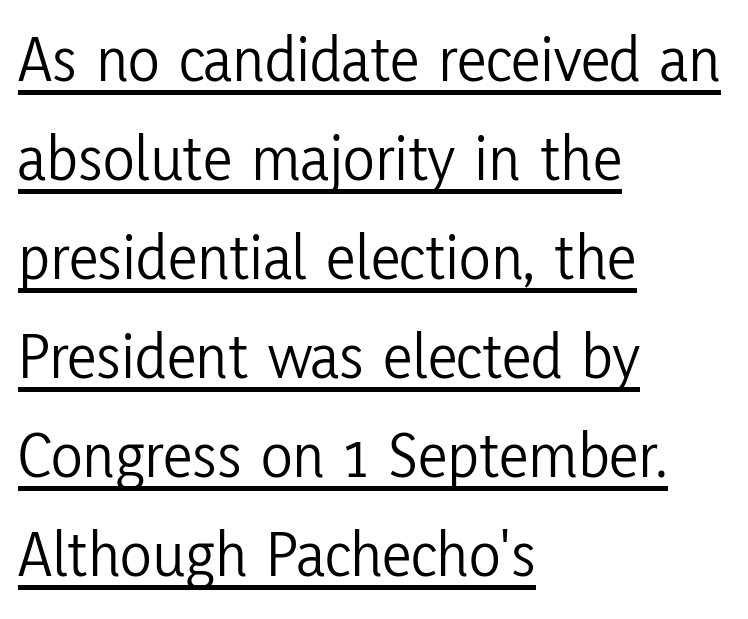
The image shows 66 px light, condensed sans-serif type, upright; set left-aligned, normal line spacing (1.5x), normal letter spacing, underlined; low stroke contrast and a medium x-height.
